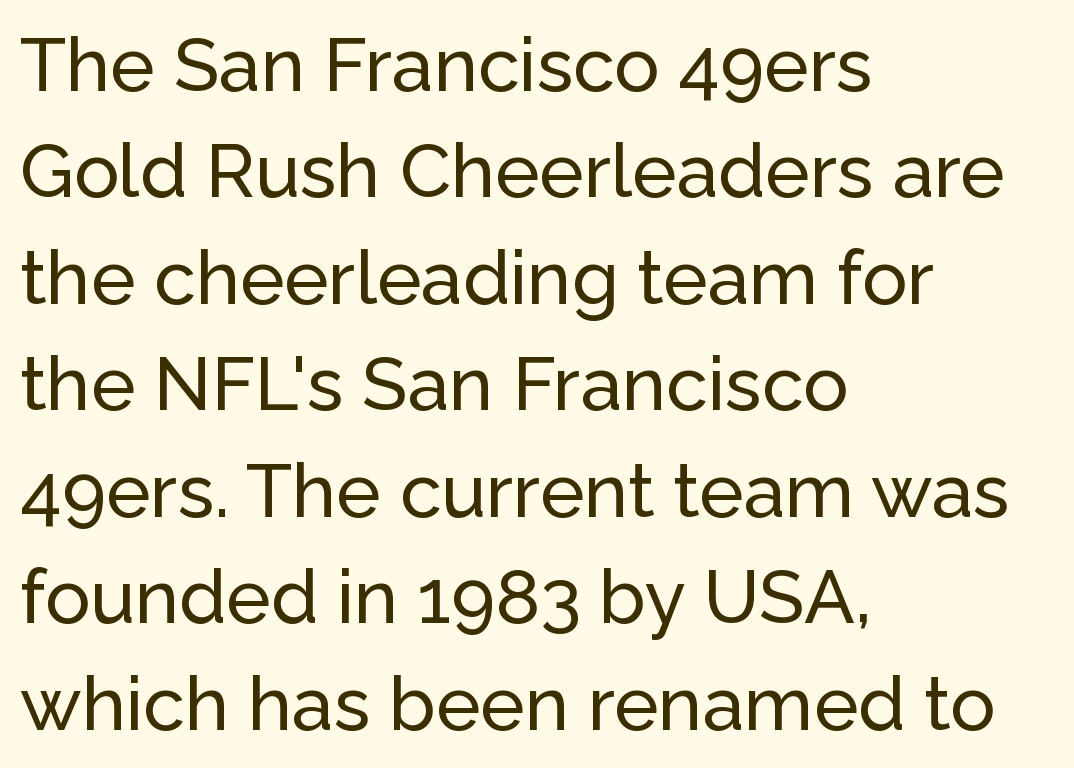
The image shows 75 px sans-serif type, upright; set left-aligned, normal line spacing (1.42x), normal letter spacing, not underlined; low stroke contrast and a medium x-height.
